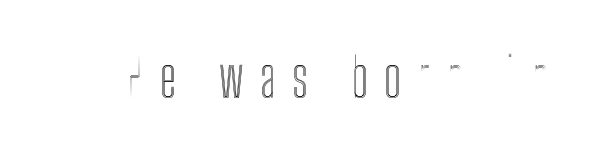
When letters stand straight like this, we call the style roman or upright. Substantial extra tracking has been applied to these lines. Honestly, there is no underline to notice here at all. Character widths vary here, with narrow letters taking less room than wide ones.
